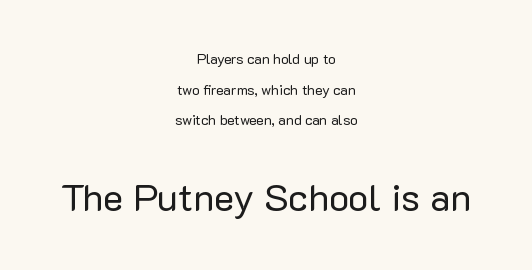
The image shows 38 px regular-weight sans-serif type, upright; set centered, loose line spacing (2.18x), normal letter spacing, not underlined; the second (bottom) block is 2.71x larger; low stroke contrast and a medium x-height.
